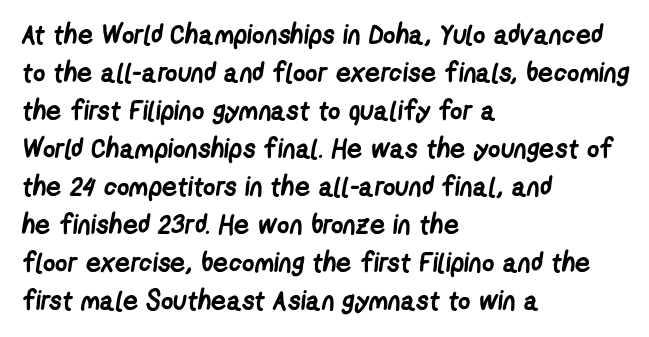
Q: Is the text bold? A: Yes.
Q: Is the text underlined? A: No.
Q: How is the paragraph aligned? A: Left-aligned.
Q: Is the spacing between letters normal or unusually wide? A: Normal.
Q: Is the spacing between lines tight, normal or loose? A: Normal.
